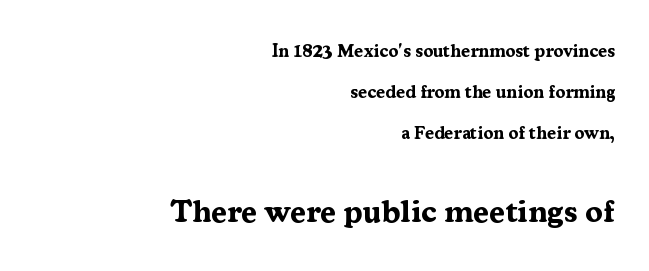
Q: Is the text bold? A: Yes.
Q: Is the text italic (slanted)? A: No, it is upright.
Q: Is the typeface a serif or a sans-serif typeface? A: Serif.
Q: Is the text underlined? A: No.
Q: How is the paragraph aligned? A: Right-aligned.
Q: Is the spacing between letters normal or unusually wide? A: Normal.
Q: Is the spacing between lines tight, normal or loose? A: Loose.
Q: Which block of text is set in a larger size, the first (top) or the second (bottom)? A: The second (bottom) one.
Q: Width (condensed, normal, or wide)? A: Normal.
Q: Stroke contrast? A: Medium.
Q: x-height? A: Medium.
Q: Monospaced? A: No.
